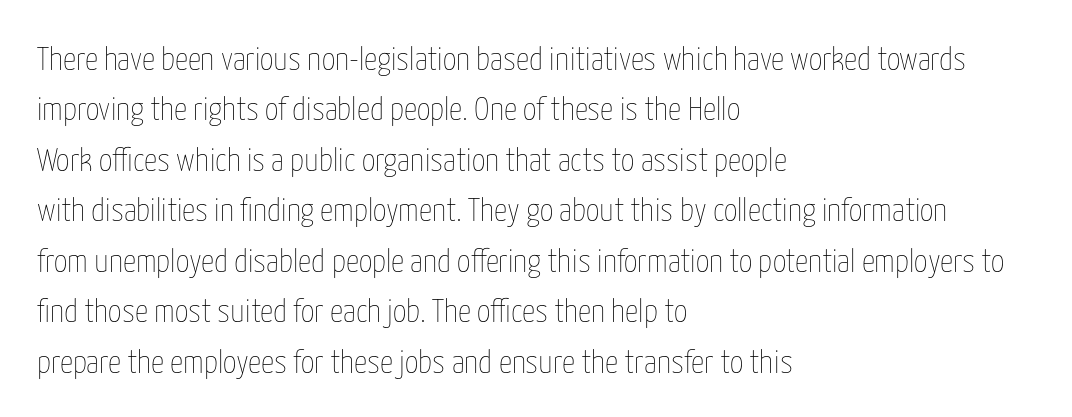
{"italic": "no", "bold": "no", "weight": "thin", "width": "condensed", "stroke_contrast": "low", "x_height": "medium", "monospaced": "no", "underline": "no", "align": "left", "line_spacing": "normal", "line_spacing_ratio": 1.53, "letter_spacing": "normal", "letter_spacing_em": 0.0, "glyph_px": 33}
